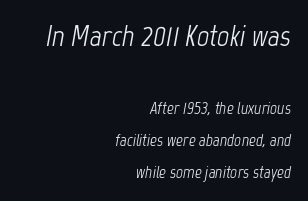
Q: Is the text bold? A: No.
Q: Is the text italic (slanted)? A: Yes, it leans right by about 12 degrees.
Q: Is the text underlined? A: No.
Q: How is the paragraph aligned? A: Right-aligned.
Q: Is the spacing between letters normal or unusually wide? A: Normal.
Q: Which block of text is set in a larger size, the first (top) or the second (bottom)? A: The first (top) one.
Q: Width (condensed, normal, or wide)? A: Condensed.
Q: Stroke contrast? A: Low.
Q: x-height? A: Medium.
Q: Monospaced? A: No.
